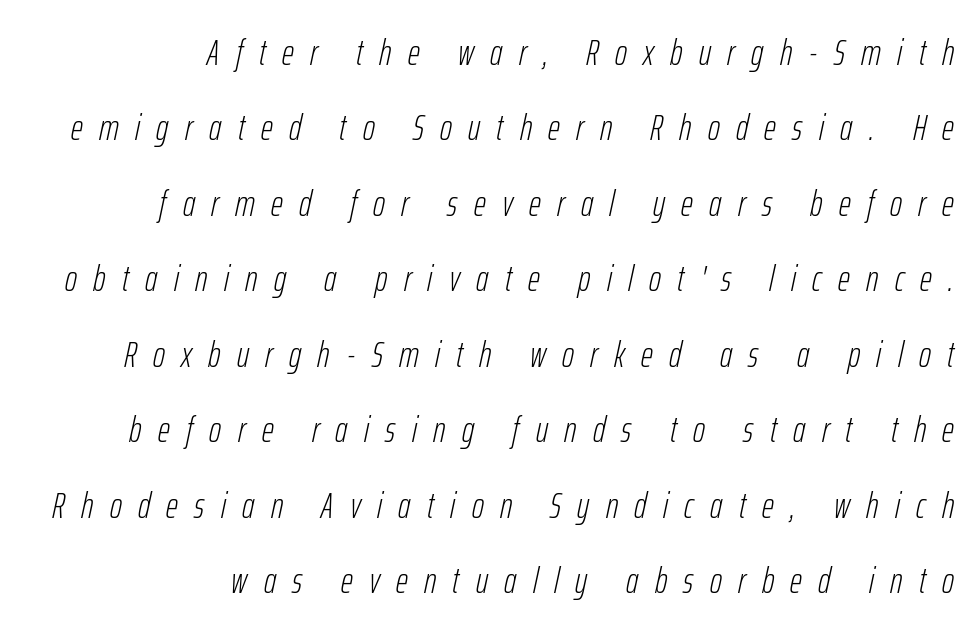
The image shows 37 px light, condensed type, italic (leaning right); set right-aligned, loose line spacing (2.04x), unusually wide letter spacing (+0.44 em), not underlined; low stroke contrast and a medium x-height.
